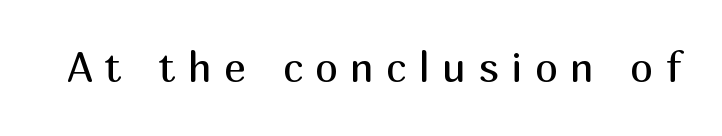
The image shows 41 px regular-weight sans-serif type, upright; set unusually wide letter spacing (+0.3 em), not underlined; medium stroke contrast and a medium x-height.
